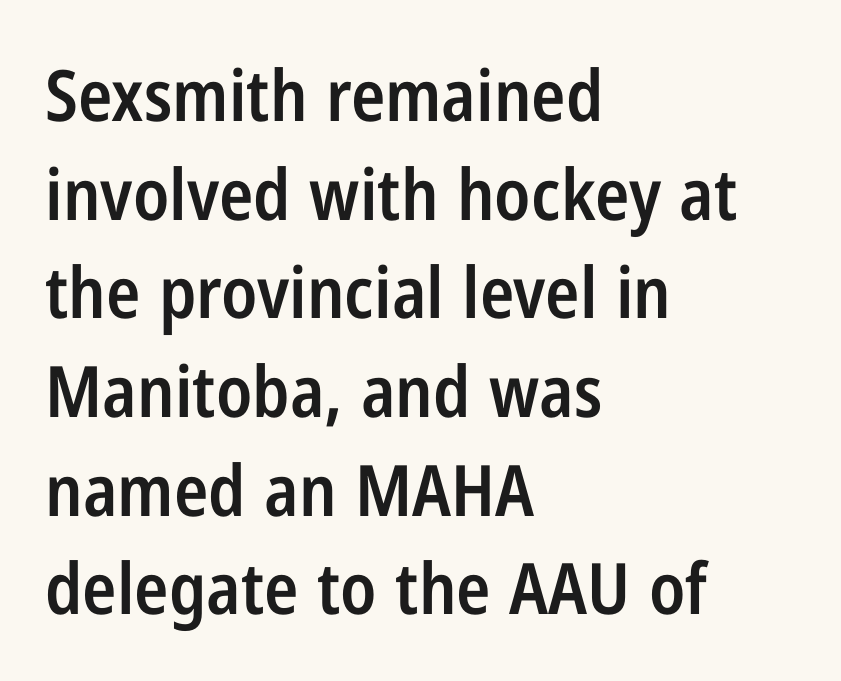
This is roman type, the default non-slanted kind. Is this a sans? Yes — the strokes have no serifs. Evenly set lines give the paragraph a standard silhouette. Set as a demibold, roughly 600 on the weight scale. Between one letter and the next there's only the usual sliver of space. You could not count columns in this text — the font is proportionally spaced.
